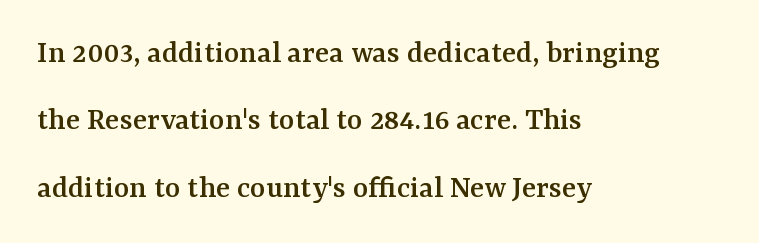
The image shows 33 px serif type, upright; set left-aligned, loose line spacing (2.04x), normal letter spacing, not underlined; medium stroke contrast and a medium x-height.
